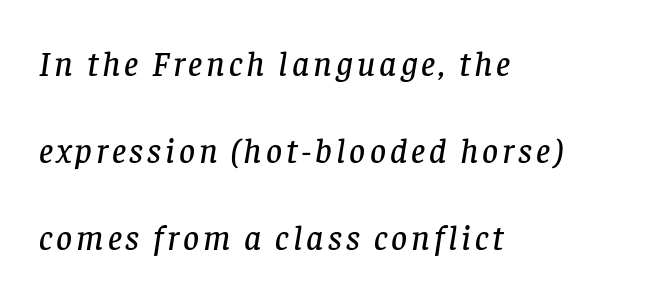
Q: Is the text italic (slanted)? A: Yes, it leans right by about 8 degrees.
Q: Is the typeface a serif or a sans-serif typeface? A: Serif.
Q: Is the text underlined? A: No.
Q: How is the paragraph aligned? A: Left-aligned.
Q: Is the spacing between lines tight, normal or loose? A: Loose.
Q: Width (condensed, normal, or wide)? A: Normal.
Q: Stroke contrast? A: Low.
Q: x-height? A: Large.
Q: Monospaced? A: No.
